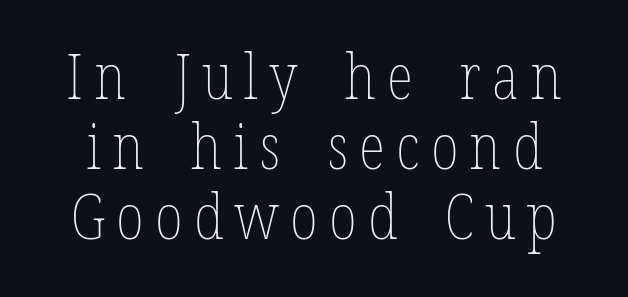
The characters are drawn with everyday or finer stroke widths. This is the regular roman posture of the typeface. Only glyphs here, with clear space below each row. Notice how descenders almost collide with the ascenders below — that's tight leading. Each letter keeps its own natural width here, so spacing adapts to shape.
